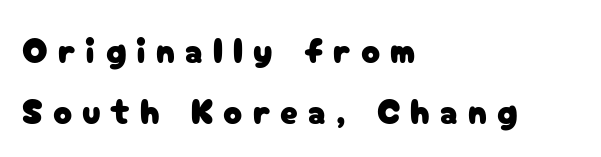
Q: Is the text italic (slanted)? A: No, it is upright.
Q: Is the typeface a serif or a sans-serif typeface? A: Sans-serif.
Q: Is the text underlined? A: No.
Q: How is the paragraph aligned? A: Left-aligned.
Q: Is the spacing between letters normal or unusually wide? A: Unusually wide.
Q: Width (condensed, normal, or wide)? A: Normal.
Q: Stroke contrast? A: Low.
Q: x-height? A: Medium.
Q: Monospaced? A: No.
